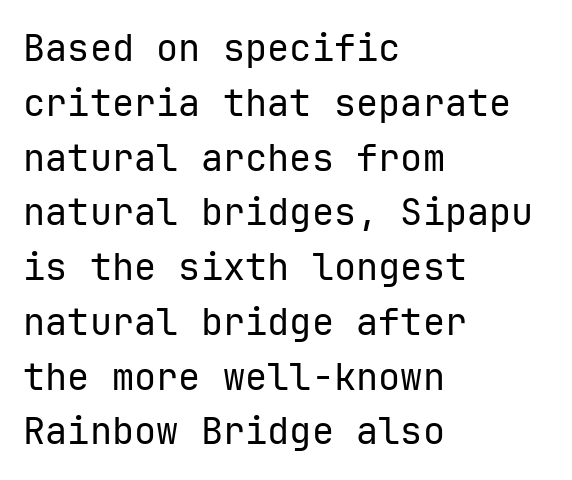
Quick note: interline space is typical. Every character here occupies the same horizontal width, giving the sample a typewriter-like rhythm. This sample uses an upright cut, with every glyph sitting square on the baseline. These lines are composed in type without serifs.
